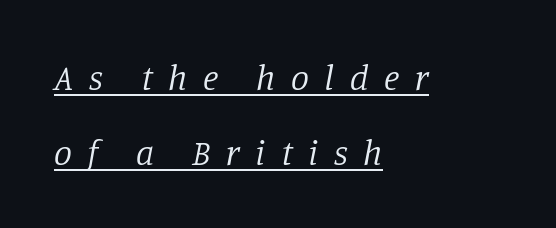
The image shows 36 px regular-weight serif type, italic (leaning right); set left-aligned, loose line spacing (2.08x), unusually wide letter spacing (+0.43 em), underlined; low stroke contrast and a large x-height.
